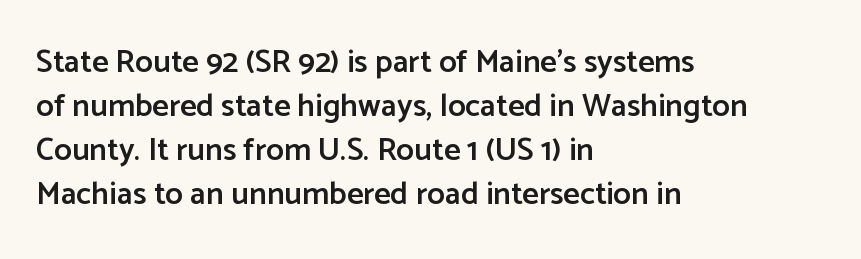
Q: Is the text bold? A: Semi-bold.
Q: Is the text italic (slanted)? A: No, it is upright.
Q: Is the typeface a serif or a sans-serif typeface? A: Sans-serif.
Q: Is the text underlined? A: No.
Q: How is the paragraph aligned? A: Left-aligned.
Q: Is the spacing between letters normal or unusually wide? A: Normal.
Q: Is the spacing between lines tight, normal or loose? A: Normal.
Q: Width (condensed, normal, or wide)? A: Normal.
Q: Stroke contrast? A: Low.
Q: x-height? A: Medium.
Q: Monospaced? A: No.
